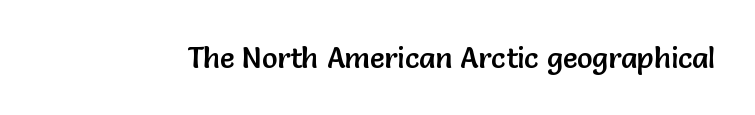
The image shows 29 px sans-serif type, upright; set normal letter spacing, not underlined; low stroke contrast and a medium x-height.
